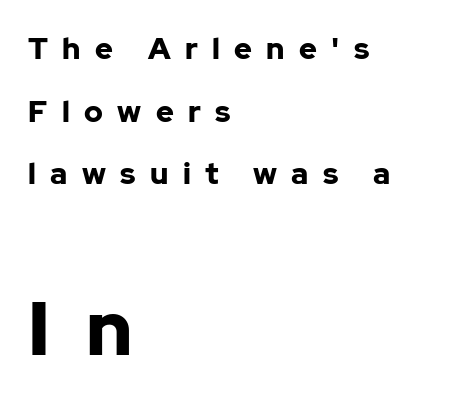
{"serif": "no", "italic": "no", "bold": "yes", "weight": "bold", "width": "normal", "stroke_contrast": "low", "x_height": "medium", "monospaced": "no", "underline": "no", "align": "left", "line_spacing": "loose", "line_spacing_ratio": 2.09, "letter_spacing": "wide", "letter_spacing_em": 0.48, "larger_block": "second", "size_ratio": 2.53, "glyph_px": 76}
